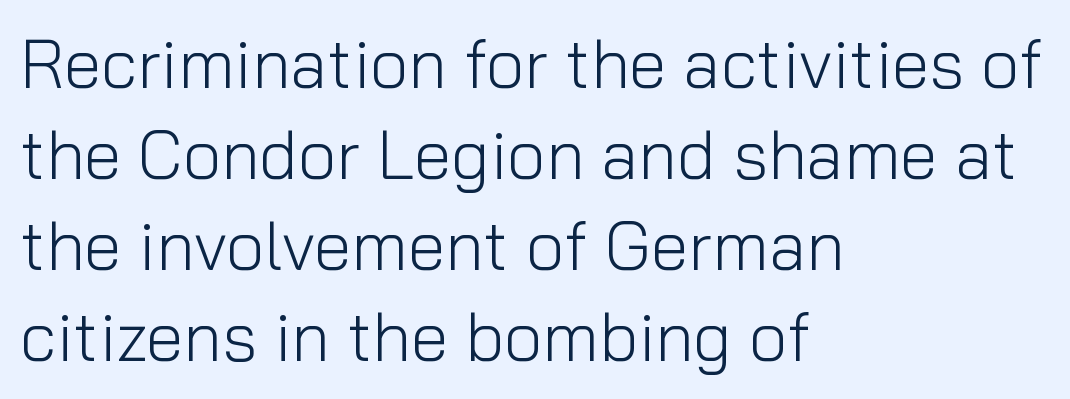
Q: Is the text bold? A: No.
Q: Is the text italic (slanted)? A: No, it is upright.
Q: Is the typeface a serif or a sans-serif typeface? A: Sans-serif.
Q: Is the text underlined? A: No.
Q: How is the paragraph aligned? A: Left-aligned.
Q: Is the spacing between letters normal or unusually wide? A: Normal.
Q: Is the spacing between lines tight, normal or loose? A: Normal.
Q: Width (condensed, normal, or wide)? A: Normal.
Q: Stroke contrast? A: Low.
Q: x-height? A: Medium.
Q: Monospaced? A: No.
